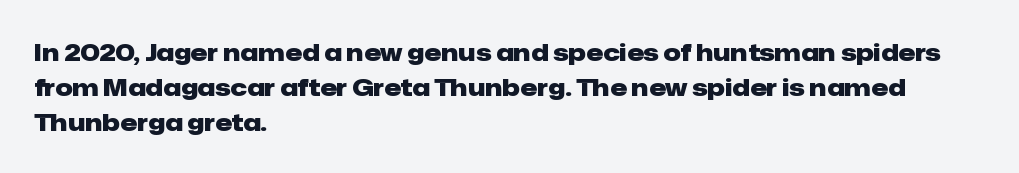
{"italic": "no", "bold": "yes", "underline": "no", "align": "left", "line_spacing": "normal", "line_spacing_ratio": 1.45, "letter_spacing": "normal", "letter_spacing_em": 0.0, "glyph_px": 24}
